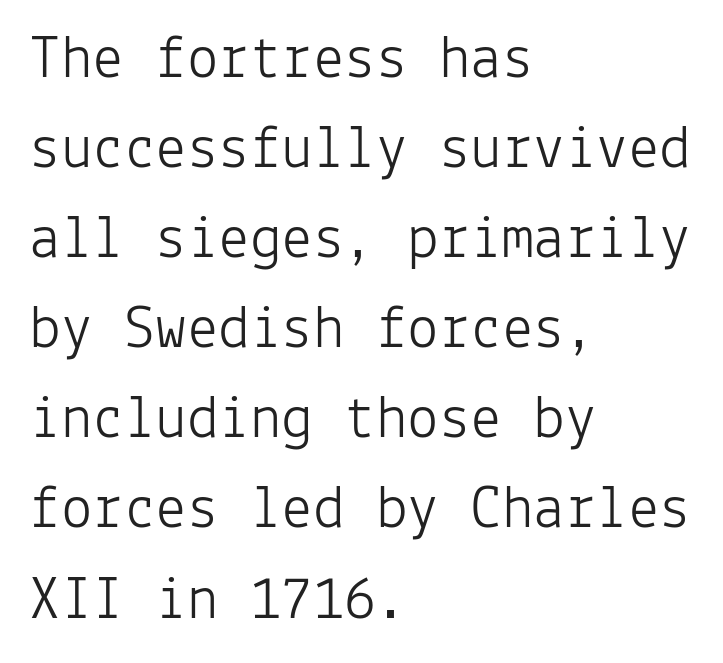
Q: Is the text bold? A: No.
Q: Is the text italic (slanted)? A: No, it is upright.
Q: Is the typeface a serif or a sans-serif typeface? A: Sans-serif.
Q: Is the text underlined? A: No.
Q: How is the paragraph aligned? A: Left-aligned.
Q: Is the spacing between letters normal or unusually wide? A: Normal.
Q: Is the spacing between lines tight, normal or loose? A: Normal.
Q: Width (condensed, normal, or wide)? A: Normal.
Q: Stroke contrast? A: Low.
Q: x-height? A: Medium.
Q: Monospaced? A: Yes.
